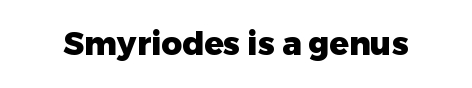
The image shows 32 px heavy sans-serif type, upright; set normal letter spacing, not underlined; low stroke contrast and a medium x-height.
